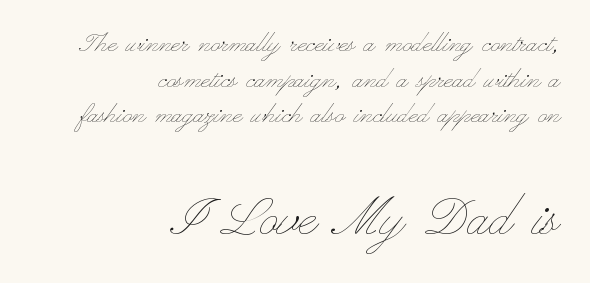
{"bold": "no", "weight": "thin", "width": "wide", "stroke_contrast": "low", "x_height": "small", "monospaced": "no", "underline": "no", "align": "right", "line_spacing": "tight", "line_spacing_ratio": 1.11, "letter_spacing": "normal", "letter_spacing_em": 0.0, "larger_block": "second", "size_ratio": 2.03, "glyph_px": 65}
